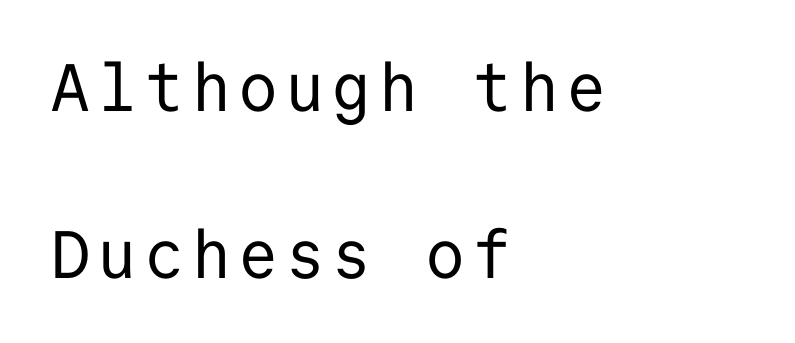
{"serif": "no", "italic": "no", "bold": "no", "weight": "regular", "width": "normal", "stroke_contrast": "low", "x_height": "medium", "monospaced": "yes", "underline": "no", "align": "left", "line_spacing": "loose", "line_spacing_ratio": 2.5, "glyph_px": 67}
